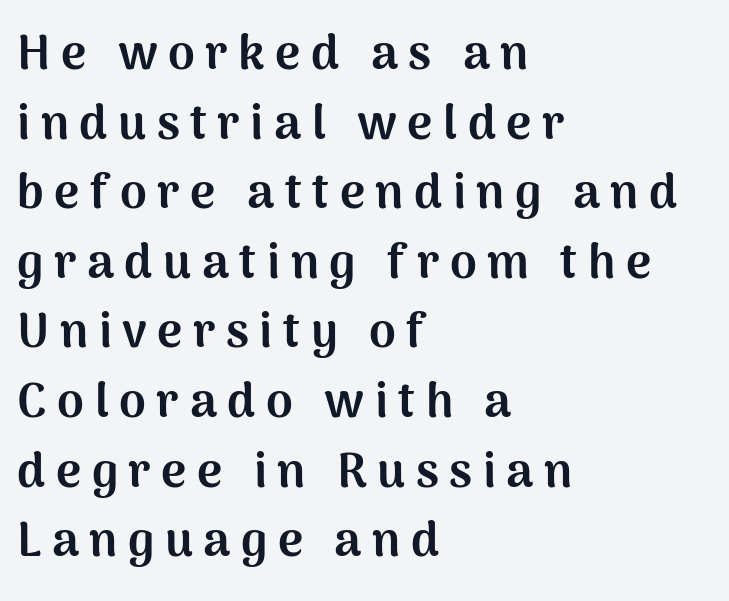
{"serif": "no", "italic": "no", "bold": "yes", "weight": "bold", "width": "normal", "stroke_contrast": "medium", "x_height": "medium", "monospaced": "no", "underline": "no", "align": "left", "line_spacing": "normal", "line_spacing_ratio": 1.45, "letter_spacing": "wide", "letter_spacing_em": 0.22, "glyph_px": 48}
